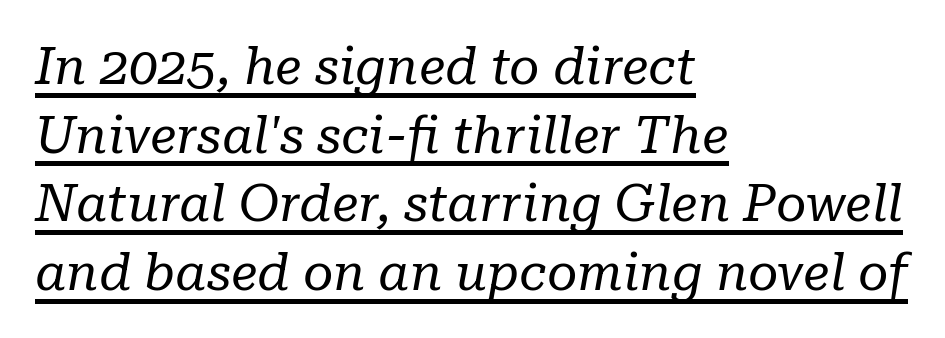
The paragraph has a hard left edge and a soft right edge. A typesetter would call this proportional, since set widths differ per character. The rendering keeps characters at their native spacing. The specimen reads as italic at a glance.
